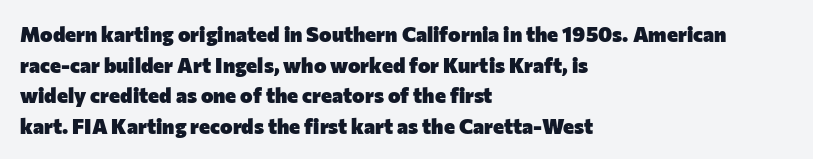
{"italic": "no", "bold": "yes", "underline": "no", "align": "left", "line_spacing": "normal", "line_spacing_ratio": 1.46, "letter_spacing": "normal", "letter_spacing_em": 0.0, "glyph_px": 21}
